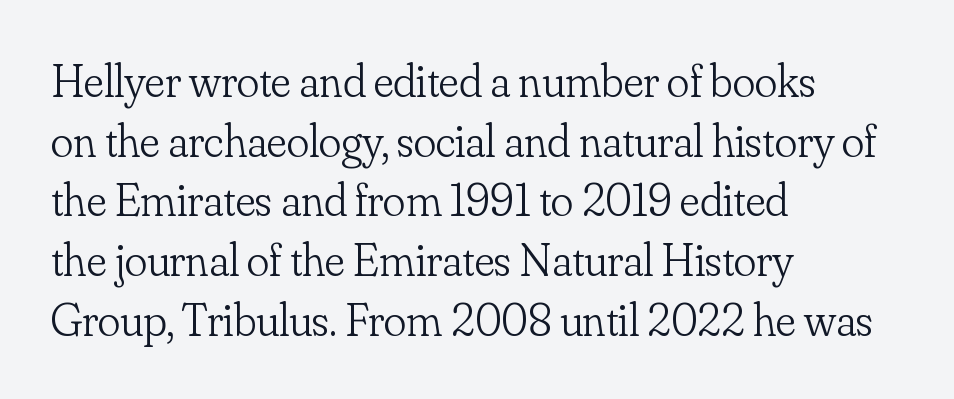
{"serif": "yes", "italic": "no", "bold": "no", "weight": "light", "width": "normal", "stroke_contrast": "low", "x_height": "small", "monospaced": "no", "underline": "no", "align": "left", "line_spacing": "normal", "line_spacing_ratio": 1.27, "letter_spacing": "normal", "letter_spacing_em": 0.0, "glyph_px": 47}
